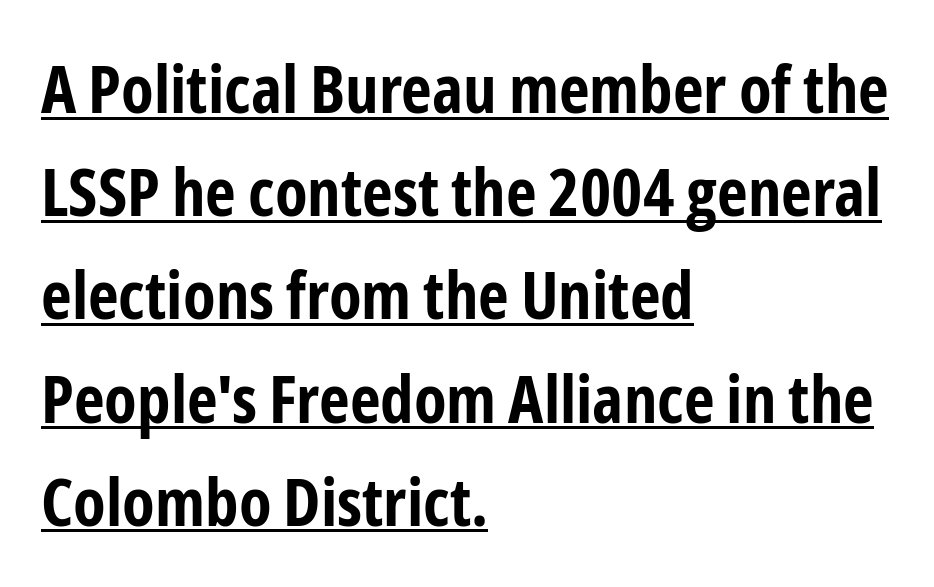
You could not count columns in this text — the font is proportionally spaced. In terms of letterform style, serifs are entirely absent. The letters stand straight up with perfectly vertical stems. Honestly, the row spacing looks completely unremarkable.
